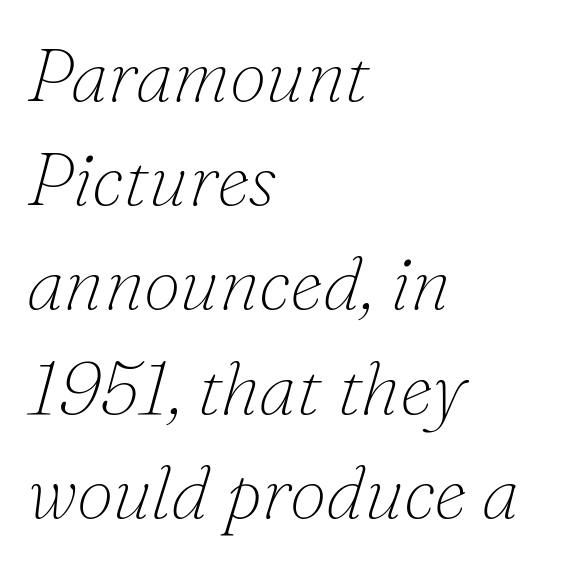
{"serif": "yes", "italic": "yes", "lean": "right", "slant_degrees": 16, "bold": "no", "weight": "thin", "width": "normal", "stroke_contrast": "low", "x_height": "small", "monospaced": "no", "underline": "no", "align": "left", "line_spacing": "normal", "line_spacing_ratio": 1.39, "letter_spacing": "normal", "letter_spacing_em": 0.0, "glyph_px": 75}
